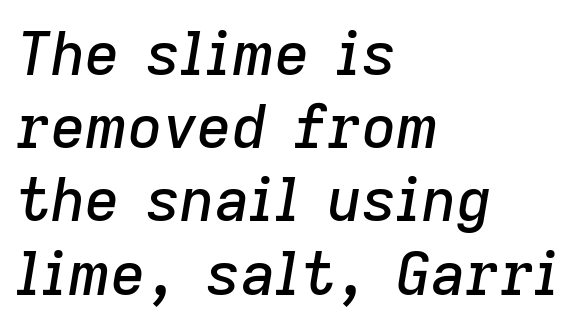
The image shows 60 px text type, italic (leaning right); set left-aligned, line spacing 1.22x, normal letter spacing, not underlined; low stroke contrast and a medium x-height.
